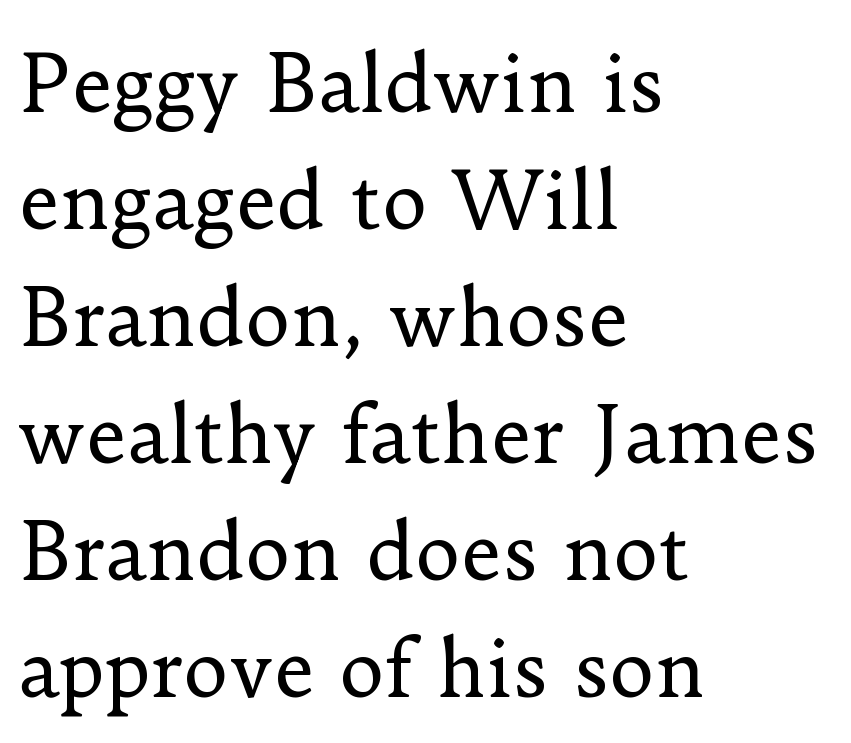
The image shows 78 px regular-weight serif type, upright; set left-aligned, normal line spacing (1.5x), normal letter spacing, not underlined; low stroke contrast and a small x-height.
